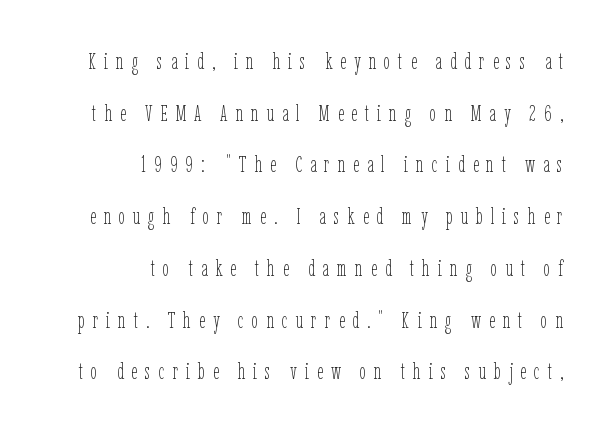
{"italic": "no", "bold": "no", "underline": "no", "align": "right", "line_spacing": "loose", "line_spacing_ratio": 2.25, "letter_spacing": "wide", "letter_spacing_em": 0.35, "glyph_px": 23}
